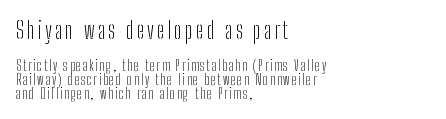
Rendered with straight, roman letterforms. Is the type heavy? It reads as light-to-regular instead. Honestly, there is no underline to notice here at all. Each new line begins almost immediately beneath the previous one. Here the first block reads like a headline and the second like body copy.
